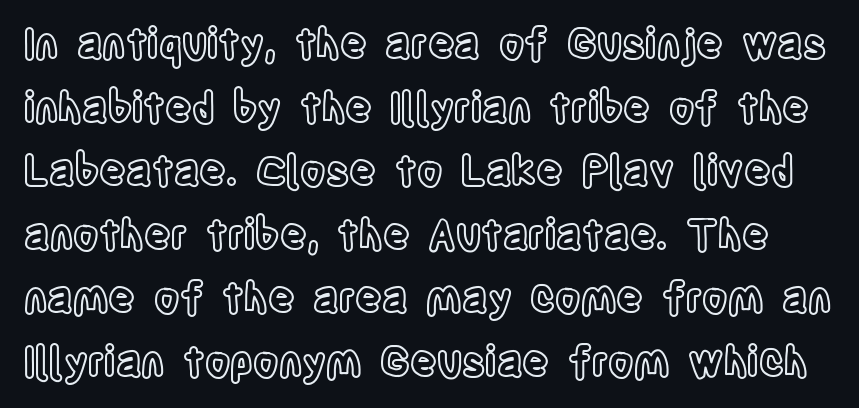
Q: Is the text italic (slanted)? A: No, it is upright.
Q: Is the text underlined? A: No.
Q: Is the spacing between letters normal or unusually wide? A: Normal.
Q: Is the spacing between lines tight, normal or loose? A: Normal.
Q: Width (condensed, normal, or wide)? A: Condensed.
Q: x-height? A: Large.
Q: Monospaced? A: No.
